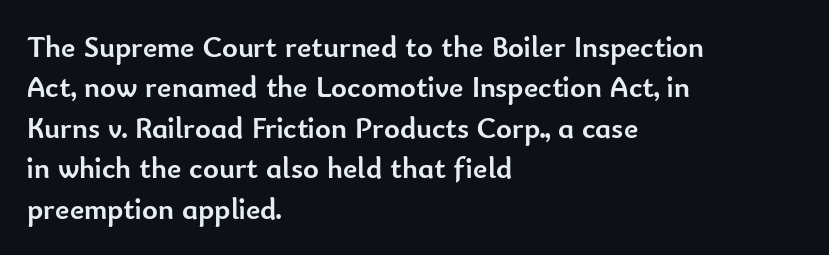
The letters advance in unequal steps, a hallmark of proportional type. A student would call this left alignment; a typographer would say flush left, rag right. Each word holds together tightly as a unit, with standard inter-letter gaps. Strong, thick strokes mark this as bold type. The baseline area is clear.
